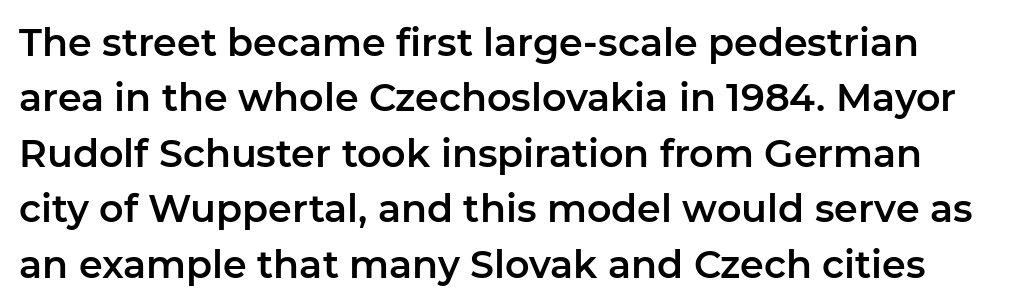
Unlike a traditional serif, this face leaves its strokes unadorned. Tracking here is standard; glyphs follow each other at the usual distance. The zone under the glyphs is completely vacant. Here the designer chose a conventional face with non-uniform glyph widths. A normal amount of white space separates one row of letters from the next. Ordinary non-slanted type is in use.
